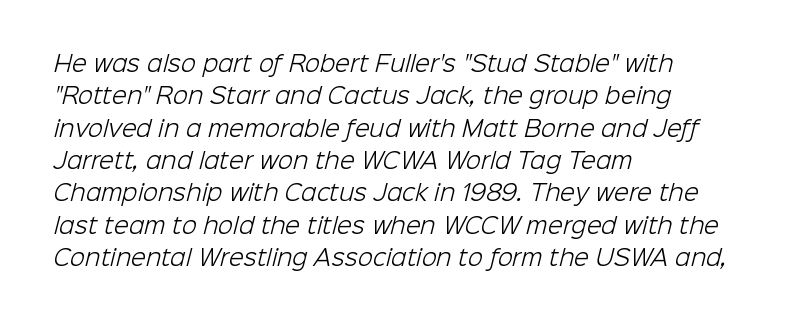
Stems and bowls with no extra thickness — not bold. The block of text has a typical density, with ordinary space between rows. Rule under the text: the space is simply empty. The tracking reads as untouched default to a designer's eye. A classic flush-left, rag-right setting is used for this passage.
